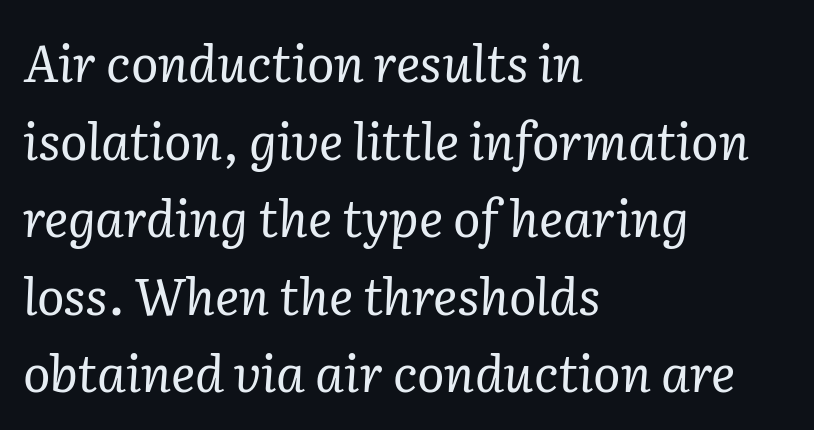
The image shows 51 px regular-weight serif type, italic (leaning right); set left-aligned, normal line spacing (1.52x), normal letter spacing, not underlined; low stroke contrast and a medium x-height.
